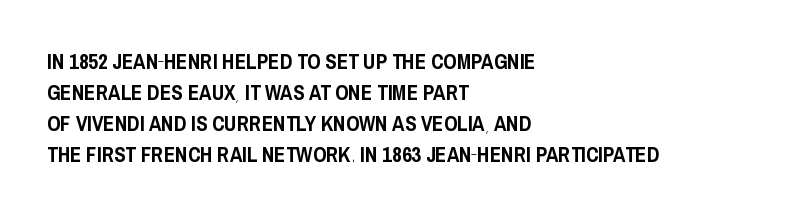
The image shows 21 px text type, upright; set left-aligned, normal line spacing (1.48x), normal letter spacing, not underlined.
